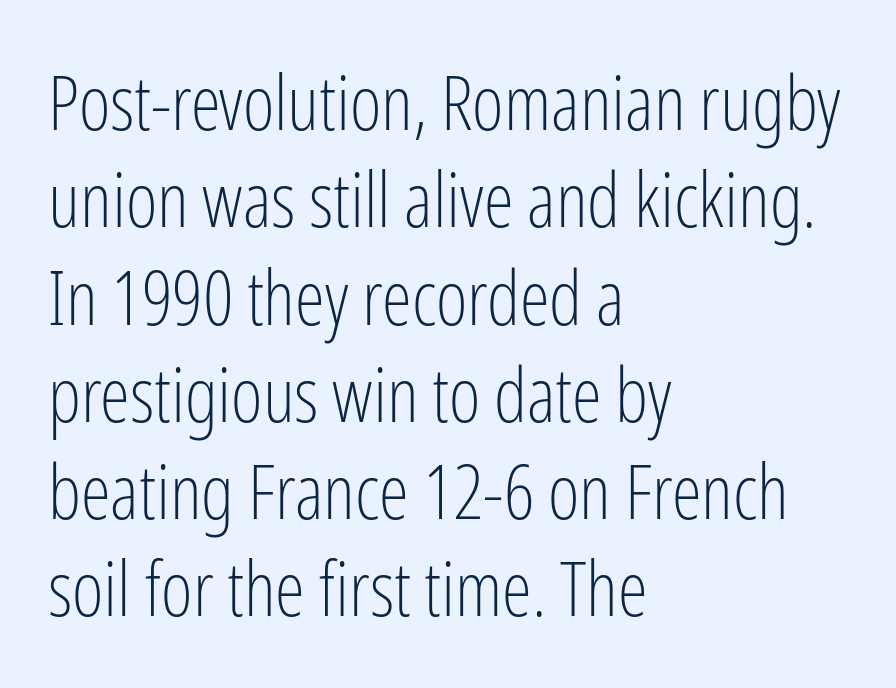
The image shows 76 px light, condensed sans-serif type, upright; set left-aligned, normal line spacing (1.28x), normal letter spacing, not underlined; low stroke contrast and a medium x-height.
